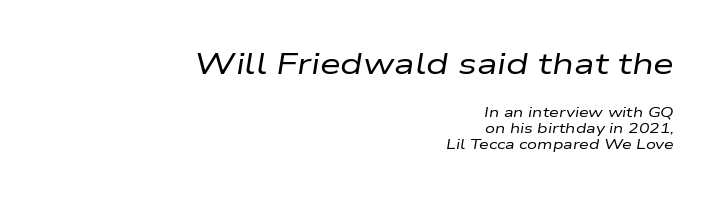
The image shows 30 px regular-weight, wide type, italic (leaning right); set right-aligned, line spacing 1.16x, normal letter spacing, not underlined; the first (top) block is 2.14x larger; low stroke contrast and a medium x-height.
